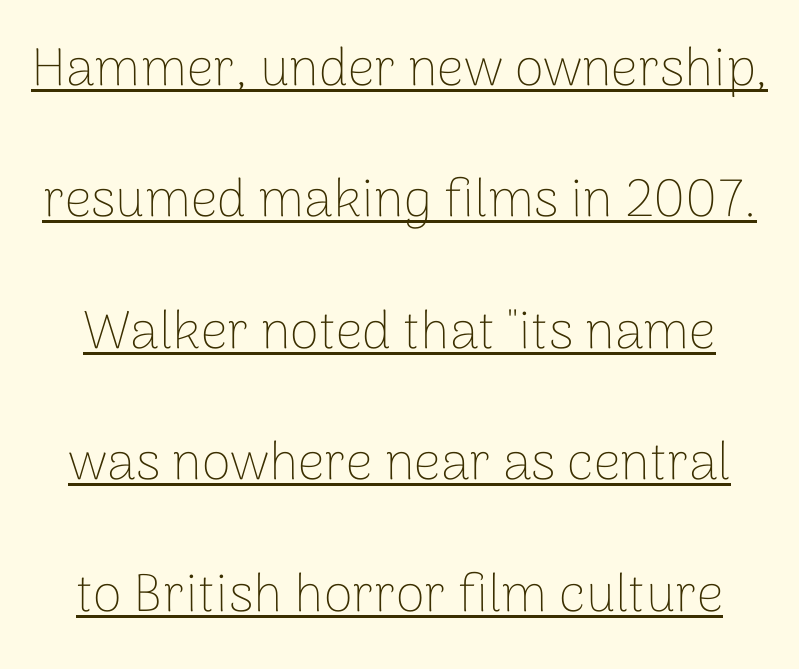
Q: Is the text bold? A: No.
Q: Is the text italic (slanted)? A: No, it is upright.
Q: Is the typeface a serif or a sans-serif typeface? A: Sans-serif.
Q: Is the text underlined? A: Yes.
Q: Is the spacing between letters normal or unusually wide? A: Normal.
Q: Is the spacing between lines tight, normal or loose? A: Loose.
Q: Width (condensed, normal, or wide)? A: Normal.
Q: Stroke contrast? A: Low.
Q: x-height? A: Medium.
Q: Monospaced? A: No.
